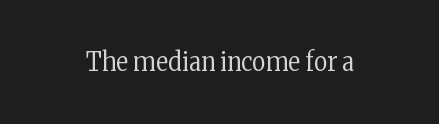
The image shows 26 px text type, upright; set normal letter spacing, not underlined.
